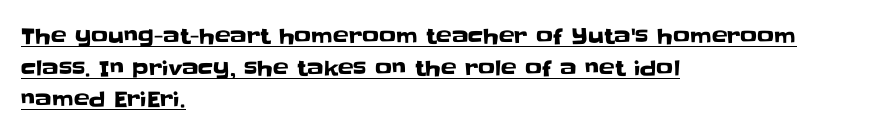
Q: Is the text italic (slanted)? A: No, it is upright.
Q: Is the text underlined? A: Yes.
Q: How is the paragraph aligned? A: Left-aligned.
Q: Is the spacing between letters normal or unusually wide? A: Normal.
Q: Is the spacing between lines tight, normal or loose? A: Normal.
